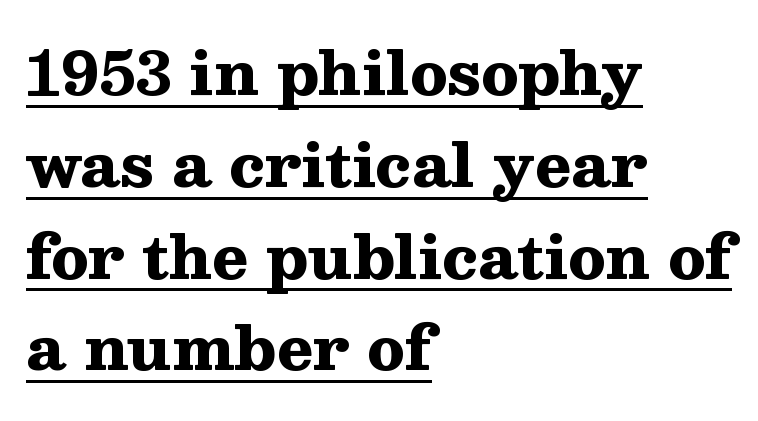
{"serif": "yes", "italic": "no", "bold": "yes", "weight": "heavy", "width": "wide", "stroke_contrast": "medium", "x_height": "medium", "monospaced": "no", "underline": "yes", "align": "left", "line_spacing": "normal", "line_spacing_ratio": 1.53, "letter_spacing": "normal", "letter_spacing_em": 0.0, "glyph_px": 60}
